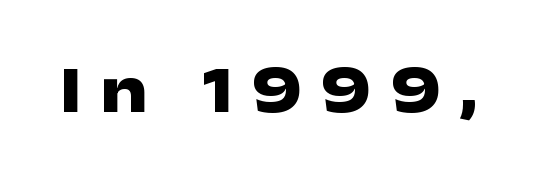
Q: Is the text bold? A: Yes.
Q: Is the text italic (slanted)? A: No, it is upright.
Q: Is the typeface a serif or a sans-serif typeface? A: Sans-serif.
Q: Is the text underlined? A: No.
Q: Is the spacing between letters normal or unusually wide? A: Unusually wide.
Q: Width (condensed, normal, or wide)? A: Wide.
Q: Stroke contrast? A: Low.
Q: x-height? A: Medium.
Q: Monospaced? A: No.
